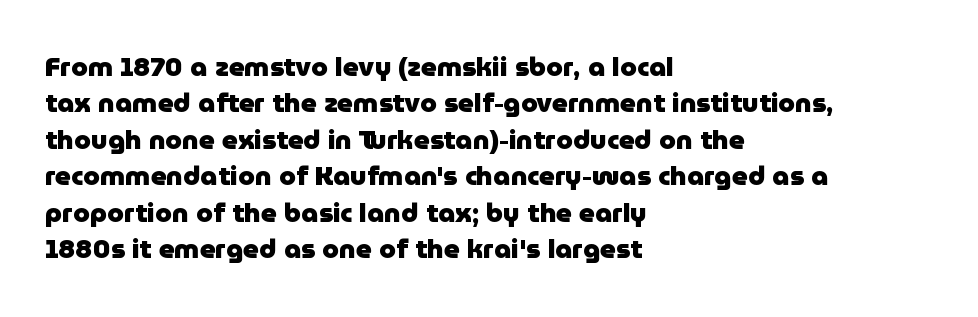
{"italic": "no", "bold": "yes", "underline": "no", "align": "left", "line_spacing": "normal", "line_spacing_ratio": 1.35, "letter_spacing": "normal", "letter_spacing_em": 0.0, "glyph_px": 27}
